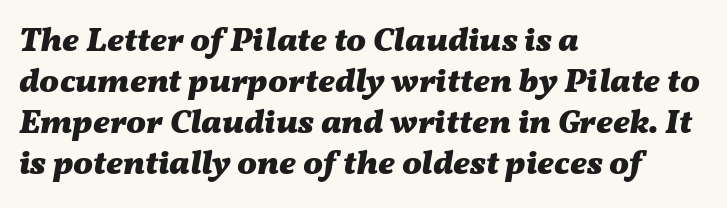
The text carries the slant typical of an italic or oblique font. The font is running at its bold setting. Tracking here is standard; glyphs follow each other at the usual distance. The face used here is proportionally spaced, like ordinary book or web type.
